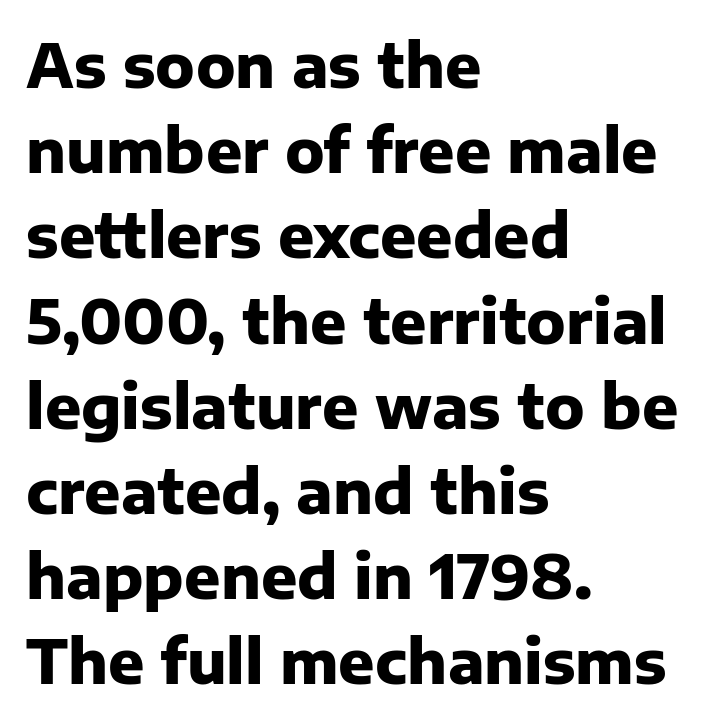
{"serif": "no", "italic": "no", "bold": "yes", "weight": "heavy", "width": "normal", "stroke_contrast": "low", "x_height": "medium", "monospaced": "no", "underline": "no", "align": "left", "line_spacing": "normal", "line_spacing_ratio": 1.42, "letter_spacing": "normal", "letter_spacing_em": 0.0, "glyph_px": 60}
